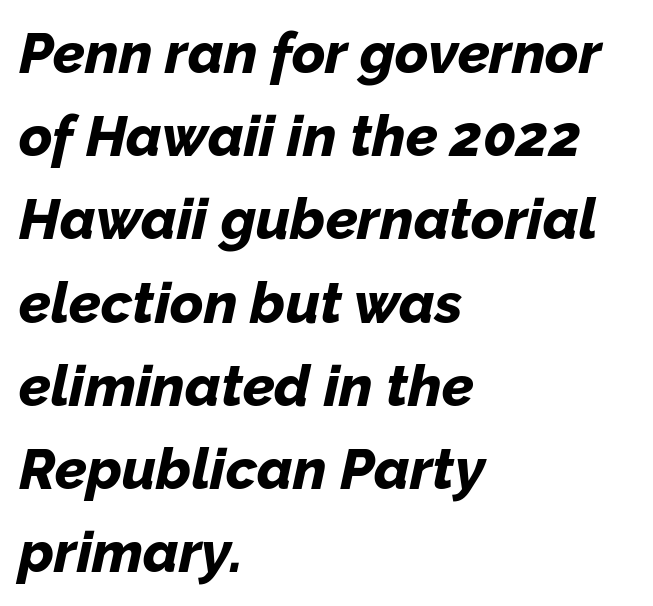
How would I describe the line gaps? Plain and ordinary. Is the type bold? Yes — the strokes are clearly thick and heavy. Characters are canted at an angle relative to the baseline's perpendicular. Observe the ordinary spacing: letters are neighbours, not strangers. These lines are rendered in a variable-pitch font. Bare-footed words on every line.
